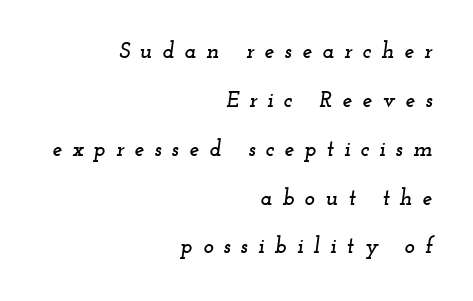
Caption: expanded tracking, letters set apart. Decoration check: the copy has no underline. Vertically, the passage feels expansive, rows floating well apart. Every row of glyphs terminates at an identical x-position on the right. Observe the lean: these are italic letterforms.
